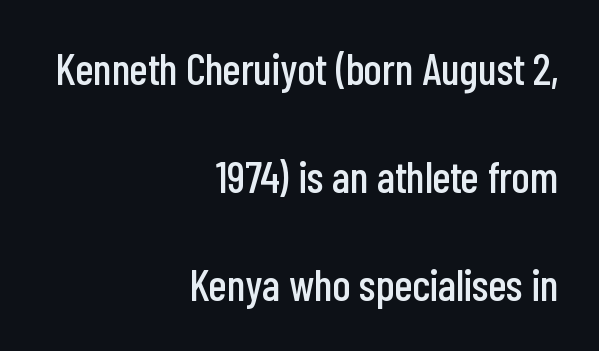
{"serif": "no", "italic": "no", "width": "condensed", "stroke_contrast": "low", "x_height": "medium", "monospaced": "no", "underline": "no", "align": "right", "line_spacing": "loose", "line_spacing_ratio": 2.45, "letter_spacing": "normal", "letter_spacing_em": 0.0, "glyph_px": 44}
